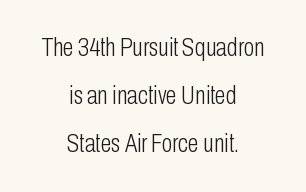
Nothing unusual about the tracking: characters are spaced as the font intends. Summary of weight: not heavy and not bold. Plain, unruled lines of type. When letters stand straight like this, we call the style roman or upright. Vertically, the passage feels expansive, rows floating well apart.
